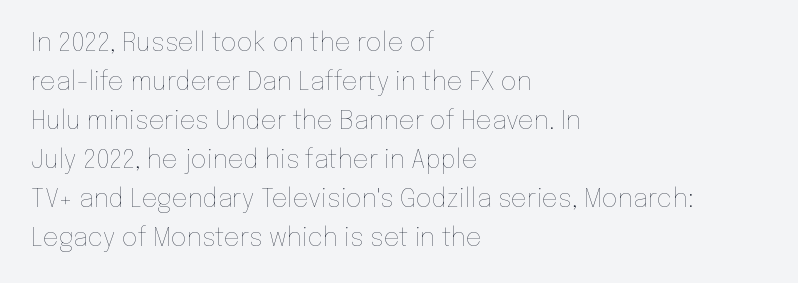
The image shows 25 px text type, upright; set left-aligned, normal line spacing (1.56x), normal letter spacing, not underlined.
